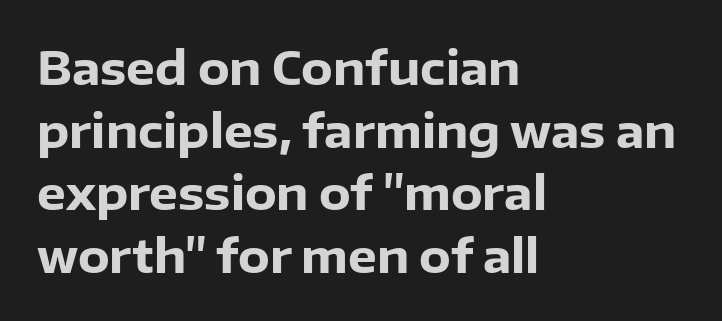
{"serif": "no", "italic": "no", "bold": "yes", "weight": "heavy", "width": "normal", "stroke_contrast": "low", "x_height": "medium", "monospaced": "no", "underline": "no", "align": "left", "line_spacing": "normal", "line_spacing_ratio": 1.36, "letter_spacing": "normal", "letter_spacing_em": 0.0, "glyph_px": 46}
